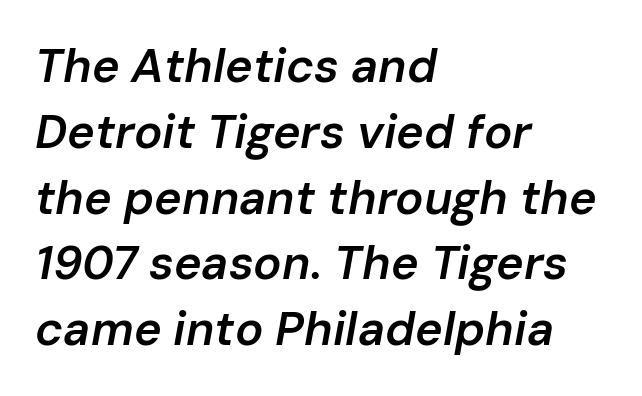
Q: Is the text bold? A: Semi-bold.
Q: Is the text italic (slanted)? A: Yes, it leans right by about 10 degrees.
Q: Is the text underlined? A: No.
Q: How is the paragraph aligned? A: Left-aligned.
Q: Is the spacing between letters normal or unusually wide? A: Normal.
Q: Is the spacing between lines tight, normal or loose? A: Normal.
Q: Width (condensed, normal, or wide)? A: Normal.
Q: Stroke contrast? A: Low.
Q: x-height? A: Medium.
Q: Monospaced? A: No.
